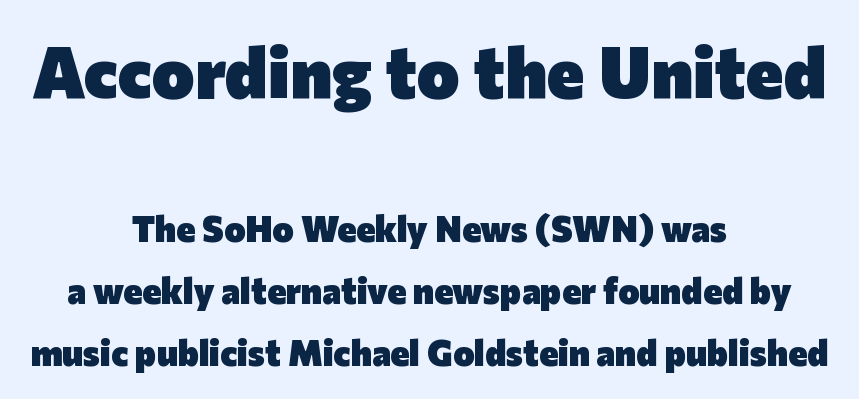
The paragraph has two soft edges and a firm central axis. Is the lower block the larger one? No — the upper block carries the bigger type. Does extra space separate the letters? No, they use regular spacing. Look at the bottom of the vertical strokes: they stop flat, with no serifs. Varying glyph widths throughout — classic text-font behaviour. Posture: straight, roman, zero tilt.
